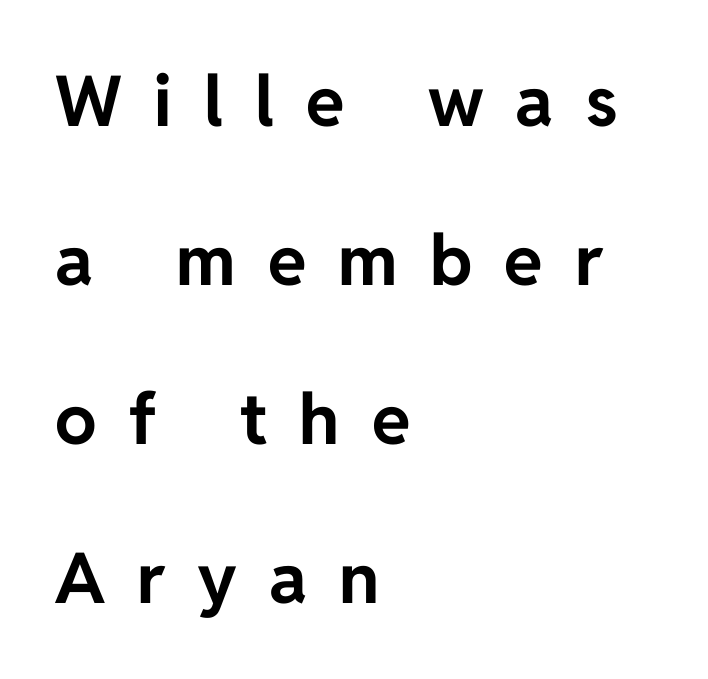
Q: Is the text bold? A: Yes.
Q: Is the text italic (slanted)? A: No, it is upright.
Q: Is the typeface a serif or a sans-serif typeface? A: Sans-serif.
Q: Is the text underlined? A: No.
Q: How is the paragraph aligned? A: Left-aligned.
Q: Is the spacing between letters normal or unusually wide? A: Unusually wide.
Q: Is the spacing between lines tight, normal or loose? A: Loose.
Q: Width (condensed, normal, or wide)? A: Normal.
Q: Stroke contrast? A: Low.
Q: x-height? A: Medium.
Q: Monospaced? A: No.
